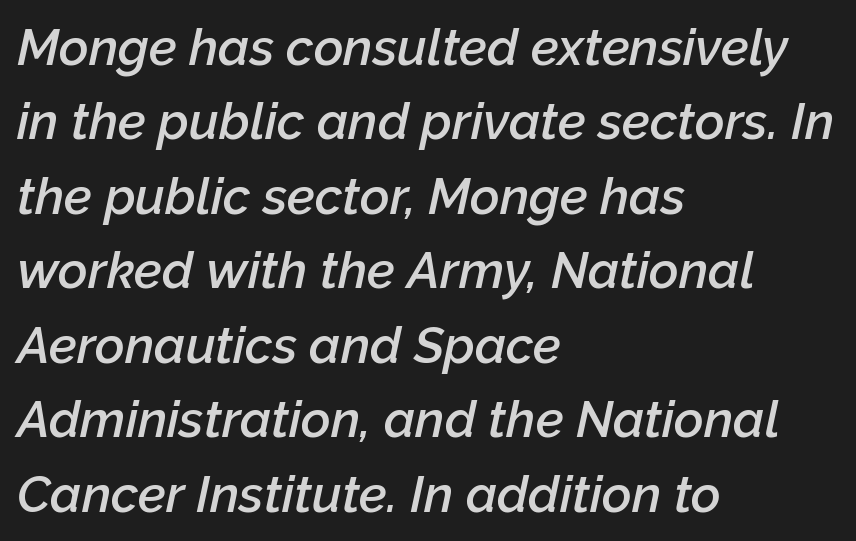
{"italic": "yes", "lean": "right", "slant_degrees": 12, "bold": "semi", "weight": "semibold", "width": "normal", "stroke_contrast": "low", "x_height": "medium", "monospaced": "no", "underline": "no", "align": "left", "line_spacing": "normal", "line_spacing_ratio": 1.46, "letter_spacing": "normal", "letter_spacing_em": 0.0, "glyph_px": 51}
